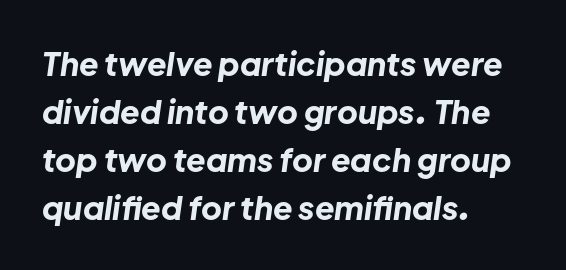
Q: Is the text bold? A: Yes.
Q: Is the text italic (slanted)? A: Yes, it leans right by about 8 degrees.
Q: Is the text underlined? A: No.
Q: How is the paragraph aligned? A: Left-aligned.
Q: Is the spacing between letters normal or unusually wide? A: Normal.
Q: Is the spacing between lines tight, normal or loose? A: Normal.
Q: Width (condensed, normal, or wide)? A: Normal.
Q: Stroke contrast? A: Low.
Q: x-height? A: Medium.
Q: Monospaced? A: No.
